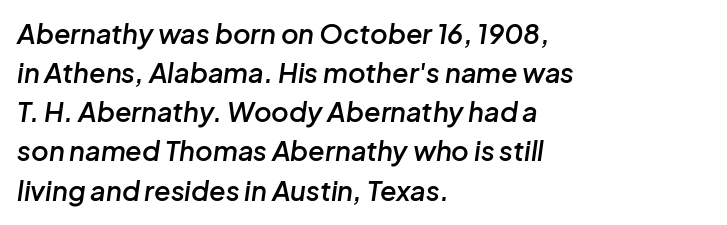
The image shows 27 px text type, italic (leaning right); set left-aligned, normal line spacing (1.45x), normal letter spacing, not underlined.
